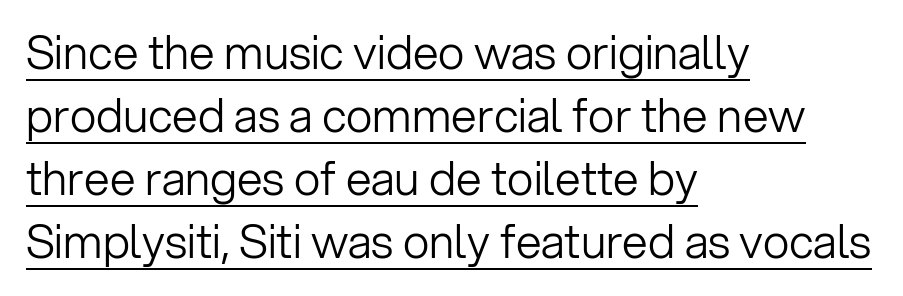
The block of text has a typical density, with ordinary space between rows. Is there any slant? The stems are plumb. Underlined type. The rendering anchors every line to the left-hand side. Letters have the restrained weight of plain body copy at most. Is this a fixed-width face? No — the glyphs have proportional, varying widths.
